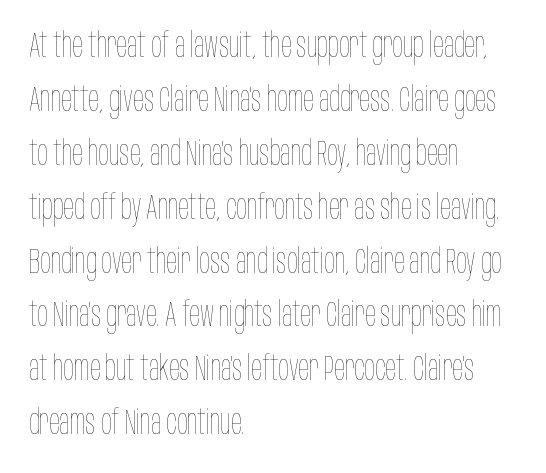
Which margin do the lines hug? The left one — the right edge is uneven. Line spacing here is normal. Letter spacing: default. Ordinary non-slanted type is in use. Think standard paragraph weight, or any step lighter than that. Decoration check: the copy has no underline.
